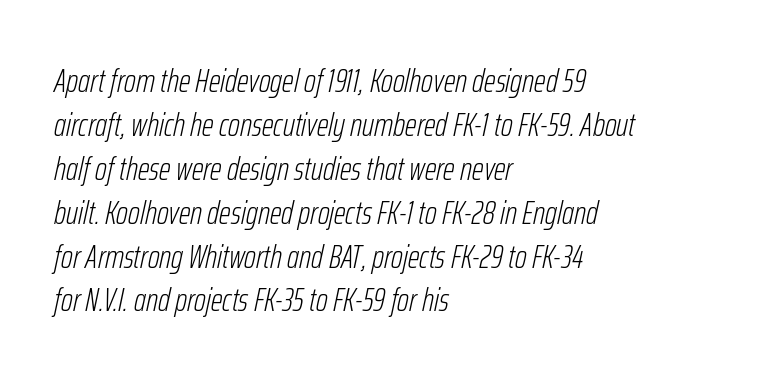
The image shows 33 px light, condensed type, italic (leaning right); set left-aligned, normal line spacing (1.33x), normal letter spacing, not underlined; low stroke contrast and a medium x-height.
